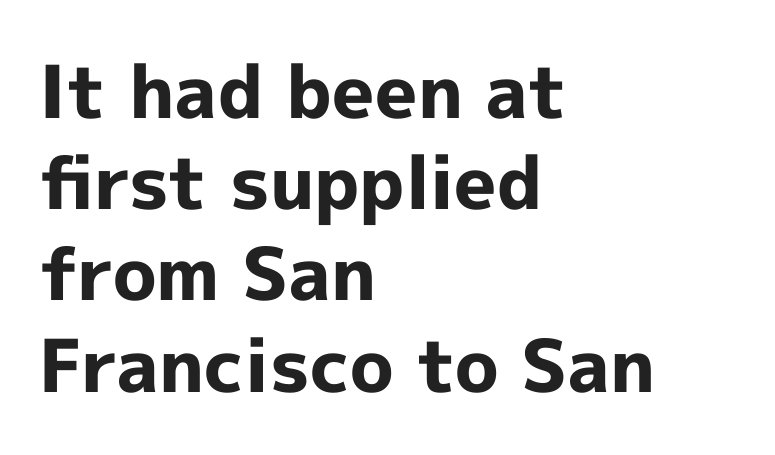
The image shows 73 px bold sans-serif type, upright; set left-aligned, normal line spacing (1.25x), normal letter spacing, not underlined; a medium x-height.
